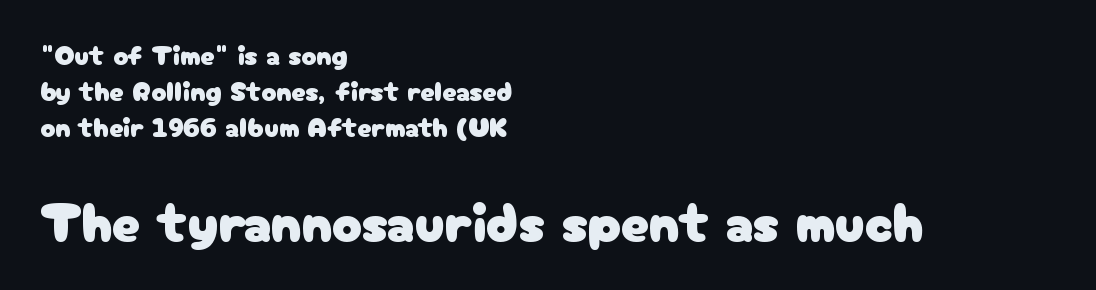
The image shows 56 px sans-serif type, upright; set left-aligned, normal line spacing (1.28x), normal letter spacing, not underlined; the second (bottom) block is 2.0x larger; low stroke contrast and a medium x-height.
